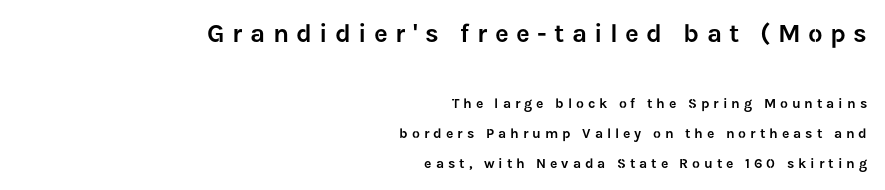
The image shows 26 px text type, upright; set right-aligned, loose line spacing (2.15x), unusually wide letter spacing (+0.28 em), not underlined; the first (top) block is 1.86x larger.
